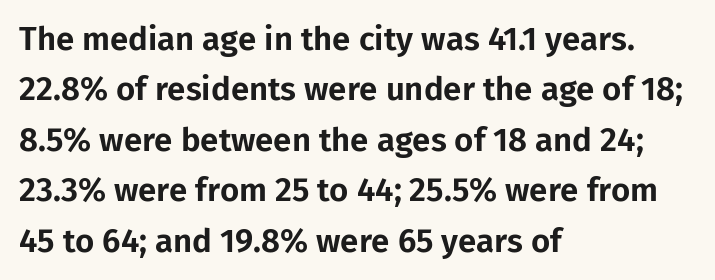
The rendering uses natural spacing where letterforms have individual widths. Honestly, there is no underline to notice here at all. Tracking here is standard; glyphs follow each other at the usual distance. The lettering stays uniformly vertical, giving the passage a roman look. Is there much room between lines? A standard amount, neither cramped nor airy. The lines in this sample share a left origin and differ only in where they stop.
